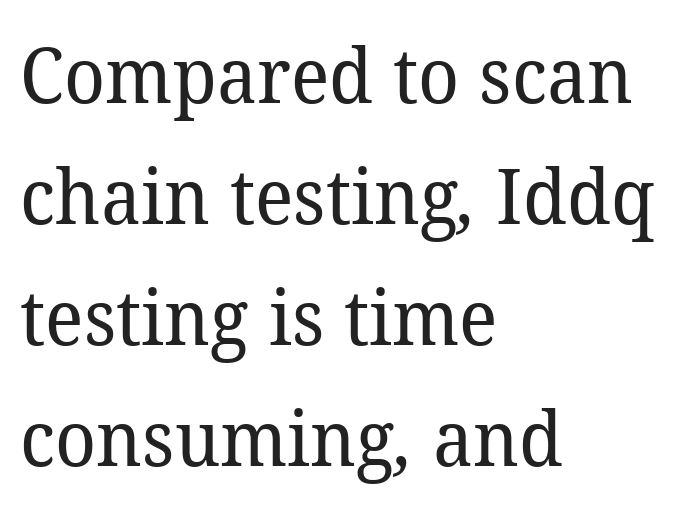
The image shows 77 px regular-weight serif type; set left-aligned, normal line spacing (1.57x), normal letter spacing, not underlined; low stroke contrast and a medium x-height.
